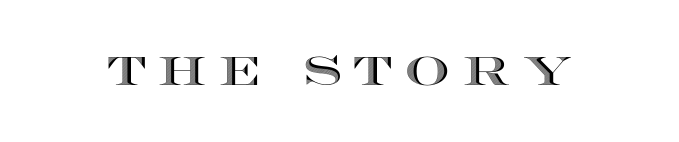
Characters follow at a spacing far wider than the type designer built in. The specimen omits any rule beneath the text block's lines. These lines are rendered in a variable-pitch font. Quick note: not italic, upright.
